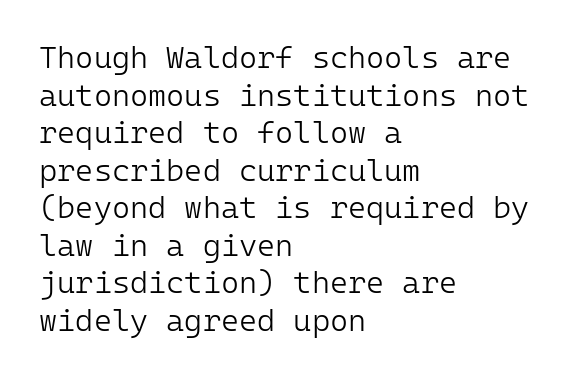
Think of a typewriter: that constant character pitch is what you see here. Stroke mass is kept to a normal reading level or below. This sample uses an upright cut, with every glyph sitting square on the baseline. Observe the absence of serifs on each vertical stroke in this sample. The passage is arranged the way most books set body copy — flush left. The passage shown has conventional tracking throughout.
